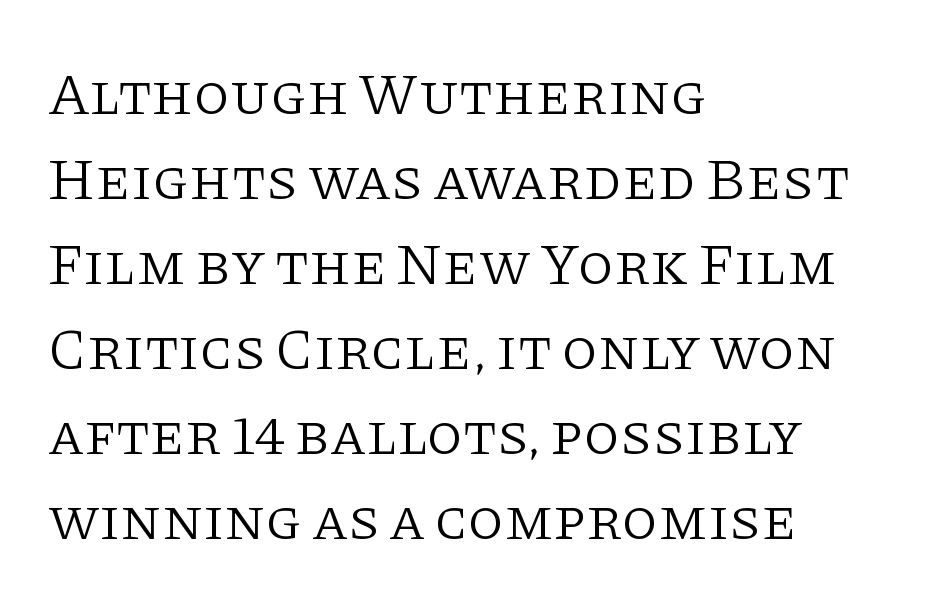
The typesetting does not lean heavy: it is not bold. Think of a printed novel: that variable character pitch is what you see here. The space between consecutive lines is moderate. The lettering holds an erect, upright posture throughout. The type is set solid horizontally, with unmodified tracking. Descenders hang freely into open space.
